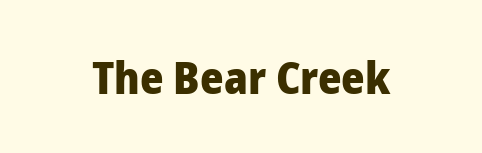
Q: Is the text bold? A: Yes.
Q: Is the text italic (slanted)? A: No, it is upright.
Q: Is the typeface a serif or a sans-serif typeface? A: Sans-serif.
Q: Is the text underlined? A: No.
Q: Is the spacing between letters normal or unusually wide? A: Normal.
Q: Width (condensed, normal, or wide)? A: Normal.
Q: Stroke contrast? A: Low.
Q: x-height? A: Medium.
Q: Monospaced? A: No.
